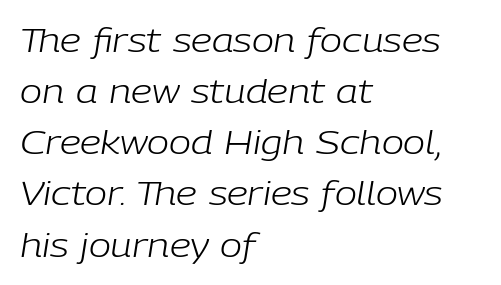
{"italic": "yes", "lean": "right", "slant_degrees": 9, "bold": "no", "weight": "light", "width": "normal", "stroke_contrast": "low", "x_height": "medium", "monospaced": "no", "underline": "no", "align": "left", "line_spacing": "normal", "line_spacing_ratio": 1.55, "letter_spacing": "normal", "letter_spacing_em": 0.0, "glyph_px": 33}
